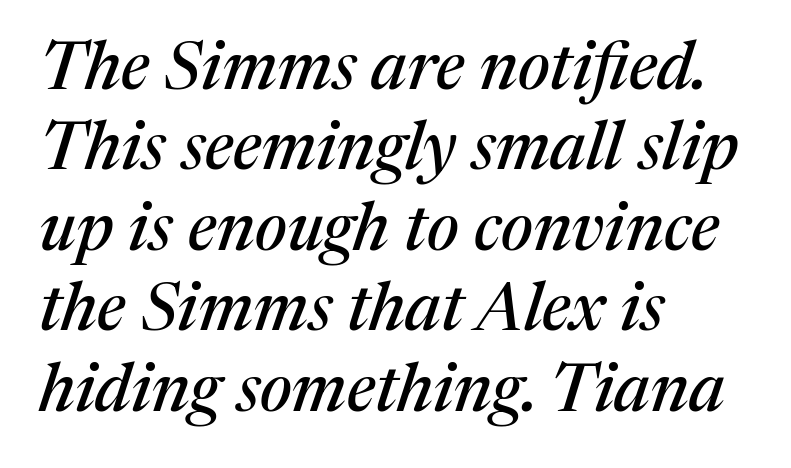
The image shows 67 px serif type, italic (leaning right); set left-aligned, line spacing 1.2x, normal letter spacing, not underlined; medium stroke contrast and a medium x-height.
